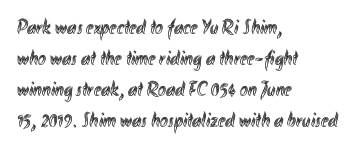
The image shows 21 px text type; set left-aligned, normal line spacing (1.48x), normal letter spacing, not underlined.
